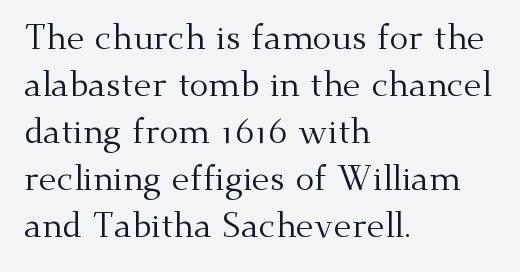
You can tell it's not italic because the verticals are truly vertical. Typographically, this falls in the serif category. Weight class: somewhere from thin through regular. Each word holds together tightly as a unit, with standard inter-letter gaps. The specimen omits any rule beneath the text block's lines.
